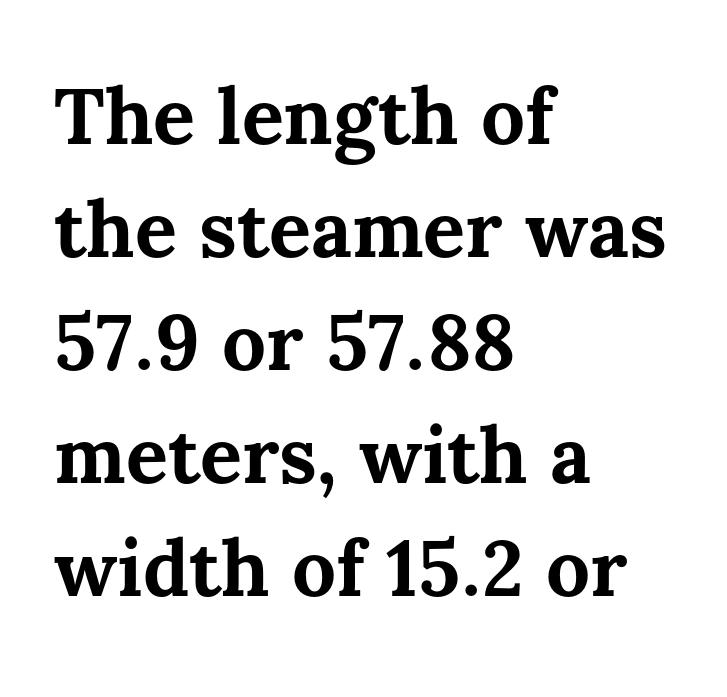
Visually the block forms a straight wall on the left and a jagged coastline on the right. Is the type bold? Yes — the strokes are clearly thick and heavy. Students, note that the glyphs here touch the page at normal intervals. Vertical spacing — default. Descenders are the only things crossing below the line. Italic: no, the glyphs are upright roman.
